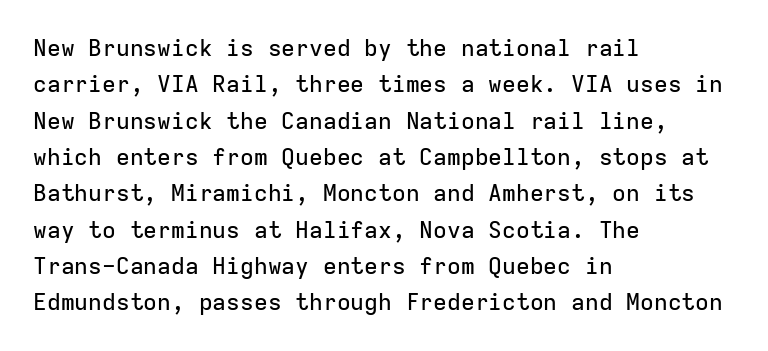
Style check: upright. Honestly, the letter spacing is just normal — you wouldn't notice it. Short and long lines alike share a common starting point at left. Any mark beneath the type? The region is blank. Interline gaps are of average width in this sample.
